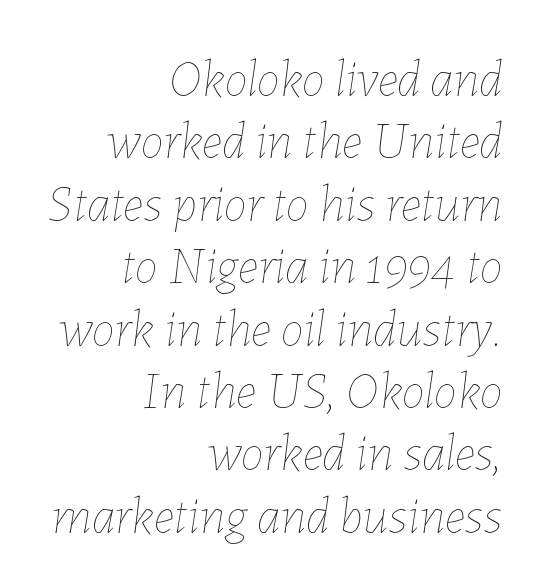
Q: Is the text bold? A: No.
Q: Is the text italic (slanted)? A: Yes, it leans right by about 7 degrees.
Q: Is the text underlined? A: No.
Q: How is the paragraph aligned? A: Right-aligned.
Q: Is the spacing between letters normal or unusually wide? A: Normal.
Q: Width (condensed, normal, or wide)? A: Normal.
Q: Stroke contrast? A: Low.
Q: x-height? A: Medium.
Q: Monospaced? A: No.
